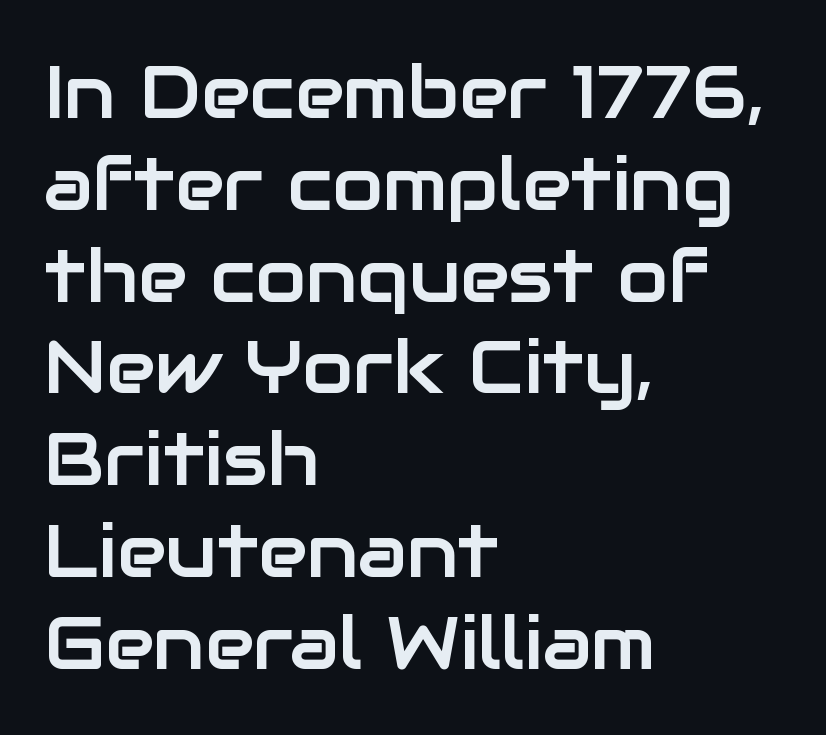
The image shows 74 px sans-serif type, upright; set left-aligned, line spacing 1.24x, normal letter spacing, not underlined; low stroke contrast and a medium x-height.
